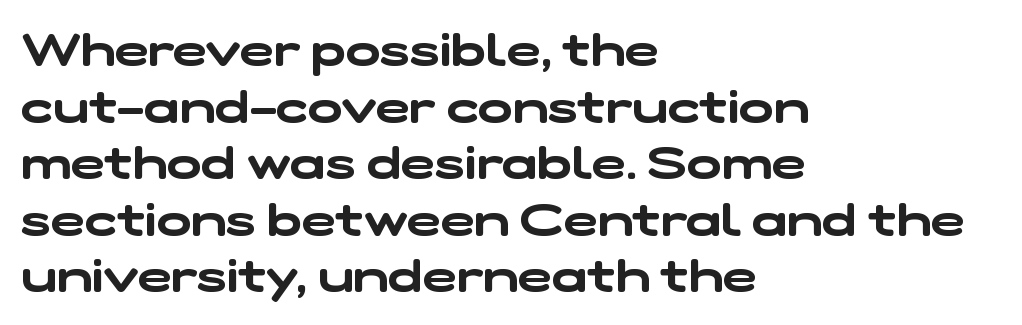
{"serif": "no", "width": "wide", "stroke_contrast": "low", "x_height": "medium", "monospaced": "no", "underline": "no", "align": "left", "line_spacing_ratio": 1.23, "letter_spacing": "normal", "letter_spacing_em": 0.0, "glyph_px": 46}
